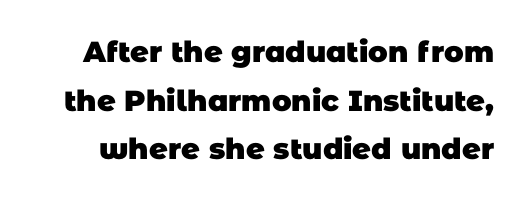
{"serif": "no", "bold": "yes", "weight": "heavy", "width": "normal", "stroke_contrast": "low", "x_height": "large", "monospaced": "no", "underline": "no", "line_spacing": "normal", "line_spacing_ratio": 1.68, "letter_spacing": "normal", "letter_spacing_em": 0.0, "glyph_px": 29}
